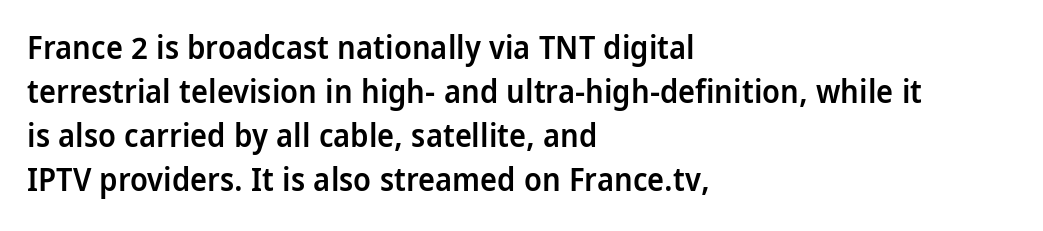
Q: Is the text bold? A: Semi-bold.
Q: Is the text italic (slanted)? A: No, it is upright.
Q: Is the typeface a serif or a sans-serif typeface? A: Sans-serif.
Q: Is the text underlined? A: No.
Q: How is the paragraph aligned? A: Left-aligned.
Q: Is the spacing between letters normal or unusually wide? A: Normal.
Q: Is the spacing between lines tight, normal or loose? A: Normal.
Q: Width (condensed, normal, or wide)? A: Condensed.
Q: Stroke contrast? A: Low.
Q: x-height? A: Large.
Q: Monospaced? A: No.
